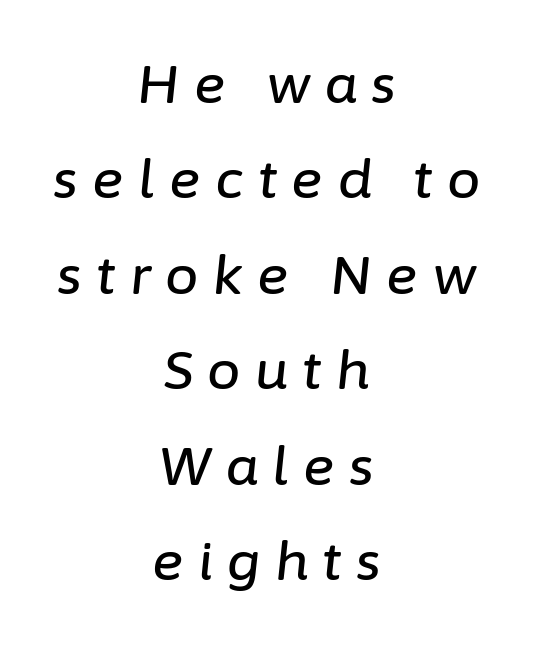
The image shows 53 px text type, italic (leaning right); set centered, line spacing 1.8x, unusually wide letter spacing (+0.27 em), not underlined; low stroke contrast and a medium x-height.
